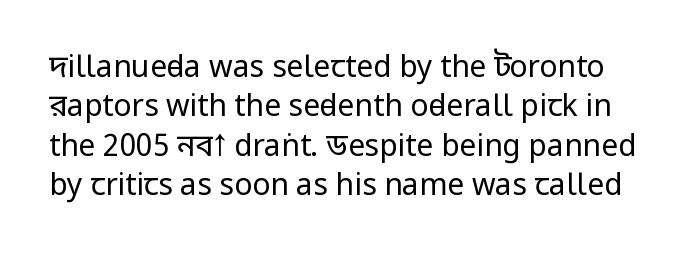
{"serif": "no", "italic": "no", "bold": "no", "weight": "regular", "width": "condensed", "stroke_contrast": "low", "x_height": "large", "monospaced": "no", "underline": "no", "line_spacing": "normal", "line_spacing_ratio": 1.31, "letter_spacing": "normal", "letter_spacing_em": 0.0, "glyph_px": 30}
